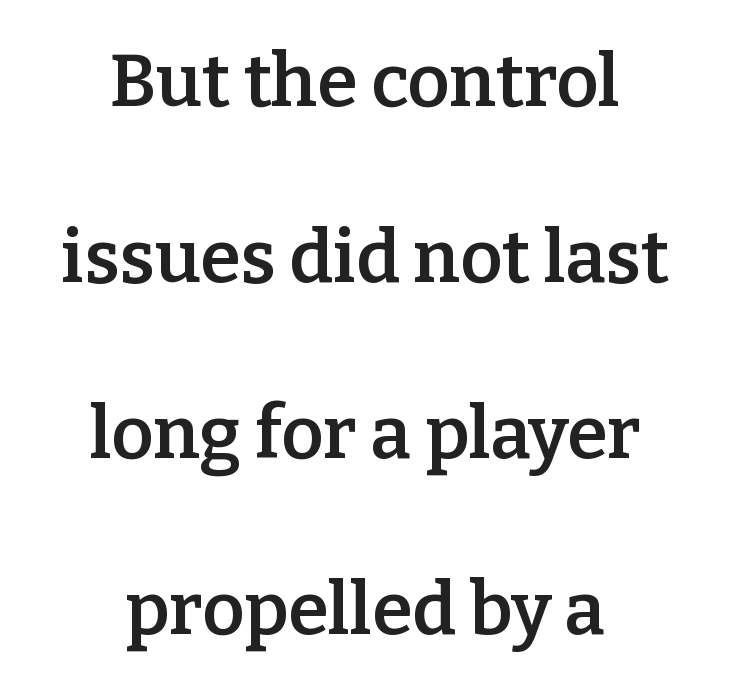
Q: Is the text bold? A: Semi-bold.
Q: Is the text italic (slanted)? A: No, it is upright.
Q: Is the typeface a serif or a sans-serif typeface? A: Serif.
Q: Is the text underlined? A: No.
Q: How is the paragraph aligned? A: Centered.
Q: Is the spacing between letters normal or unusually wide? A: Normal.
Q: Is the spacing between lines tight, normal or loose? A: Loose.
Q: Width (condensed, normal, or wide)? A: Normal.
Q: Stroke contrast? A: Low.
Q: x-height? A: Medium.
Q: Monospaced? A: No.
